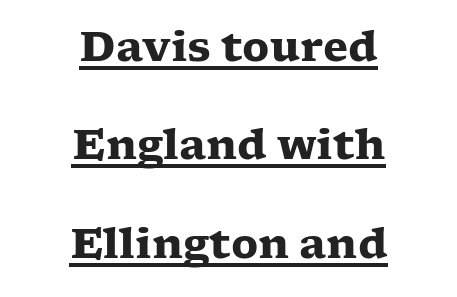
The image shows 41 px heavy, wide serif type, upright; set centered, loose line spacing (2.4x), normal letter spacing, underlined; low stroke contrast and a medium x-height.
